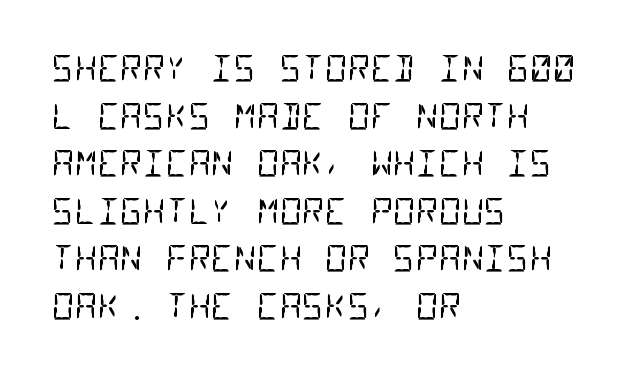
Students, observe: this is what conventionally led text looks like. The passage shown is typed in a monospace face where columns stay perfectly aligned. Stroke thickness stays within the range of a standard reading face or lighter. Does the type have serifs? No, each stem ends abruptly. The horizontal fit of the characters is conventional and even.
